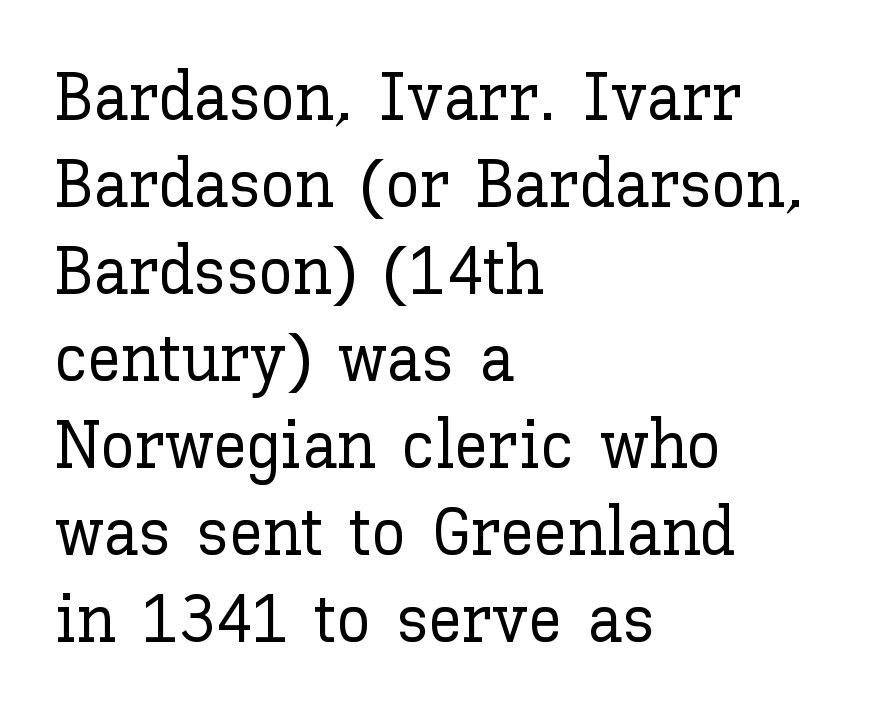
The image shows 68 px text type, upright; set left-aligned, normal line spacing (1.28x), normal letter spacing, not underlined; low stroke contrast and a medium x-height.
